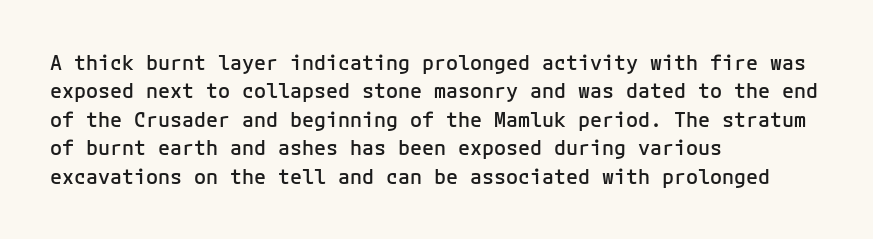
The image shows 20 px text type, upright; set left-aligned, normal line spacing (1.42x), normal letter spacing, not underlined.
